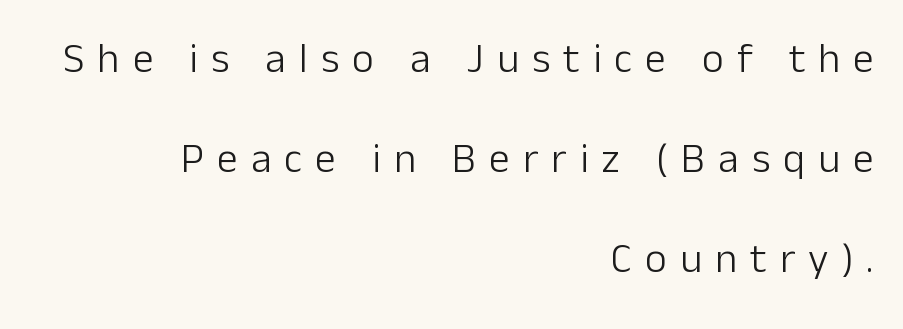
Q: Is the text bold? A: No.
Q: Is the text italic (slanted)? A: No, it is upright.
Q: Is the typeface a serif or a sans-serif typeface? A: Sans-serif.
Q: Is the text underlined? A: No.
Q: How is the paragraph aligned? A: Right-aligned.
Q: Is the spacing between letters normal or unusually wide? A: Unusually wide.
Q: Is the spacing between lines tight, normal or loose? A: Loose.
Q: Width (condensed, normal, or wide)? A: Normal.
Q: Stroke contrast? A: Low.
Q: x-height? A: Medium.
Q: Monospaced? A: No.
